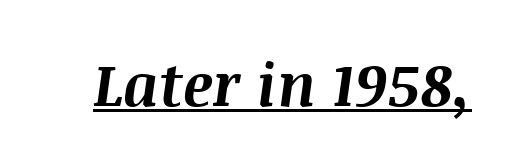
The image shows 59 px bold type, italic (leaning right); set normal letter spacing, underlined; medium stroke contrast and a large x-height.
